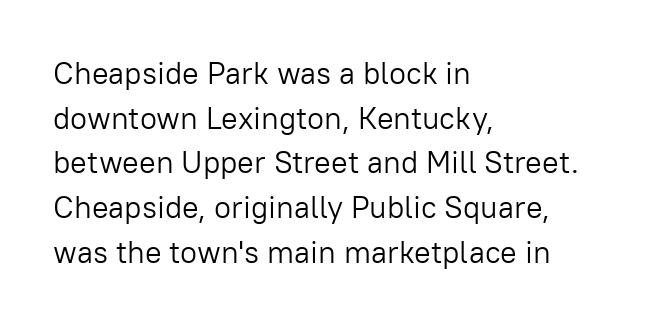
The rendering shows plain stroke endings on the letterforms — a sans-serif design. Lines of text with bare space underneath. The strokes carry an ordinary text weight at most. Leading: standard. Look at the tracking — it's just the regular setting, nothing added.
